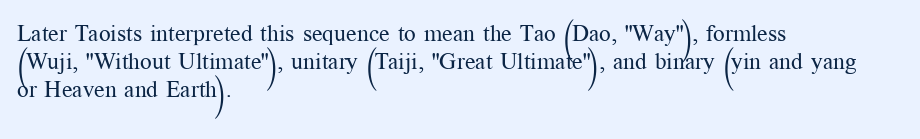
Q: Is the text bold? A: No.
Q: Is the text italic (slanted)? A: No, it is upright.
Q: Is the text underlined? A: No.
Q: How is the paragraph aligned? A: Left-aligned.
Q: Is the spacing between letters normal or unusually wide? A: Normal.
